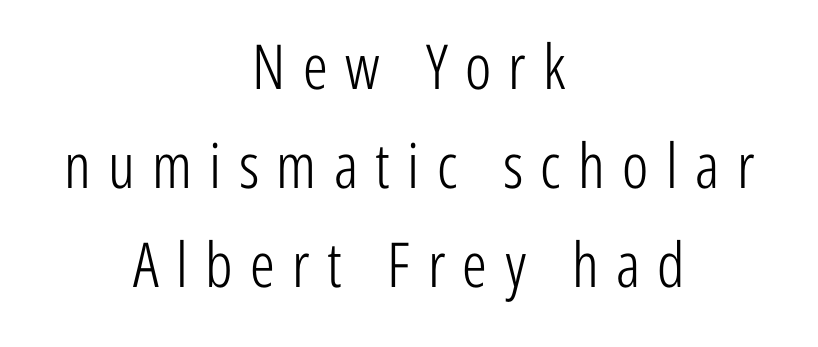
Q: Is the text bold? A: No.
Q: Is the text italic (slanted)? A: No, it is upright.
Q: Is the typeface a serif or a sans-serif typeface? A: Sans-serif.
Q: Is the text underlined? A: No.
Q: How is the paragraph aligned? A: Centered.
Q: Is the spacing between letters normal or unusually wide? A: Unusually wide.
Q: Is the spacing between lines tight, normal or loose? A: Normal.
Q: Width (condensed, normal, or wide)? A: Condensed.
Q: Stroke contrast? A: Low.
Q: x-height? A: Medium.
Q: Monospaced? A: No.
